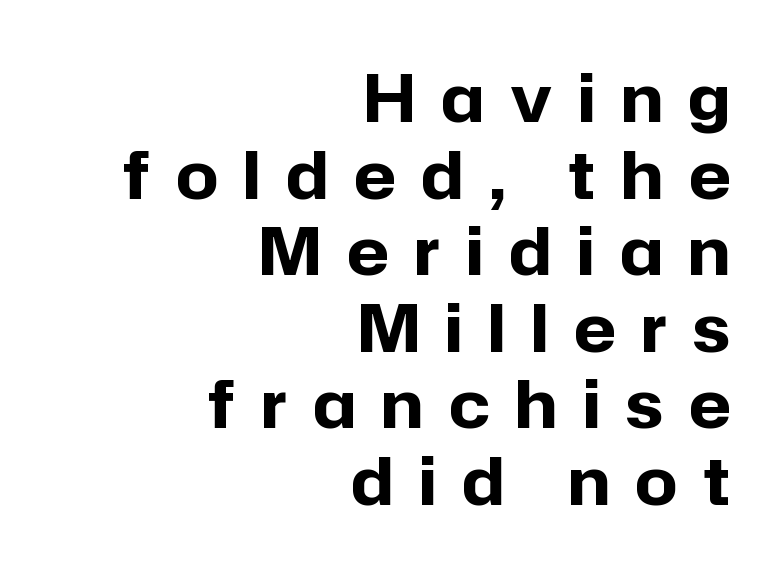
Q: Is the text bold? A: Yes.
Q: Is the text italic (slanted)? A: No, it is upright.
Q: Is the typeface a serif or a sans-serif typeface? A: Sans-serif.
Q: Is the text underlined? A: No.
Q: How is the paragraph aligned? A: Right-aligned.
Q: Is the spacing between letters normal or unusually wide? A: Unusually wide.
Q: Width (condensed, normal, or wide)? A: Normal.
Q: Stroke contrast? A: Low.
Q: x-height? A: Medium.
Q: Monospaced? A: No.
